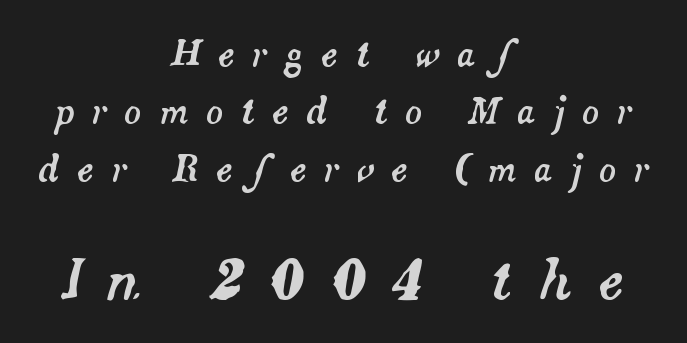
The image shows 53 px text type, italic (leaning right); set centered, normal line spacing (1.64x), unusually wide letter spacing (+0.5 em), not underlined; the second (bottom) block is 1.51x larger; medium stroke contrast and a small x-height.
